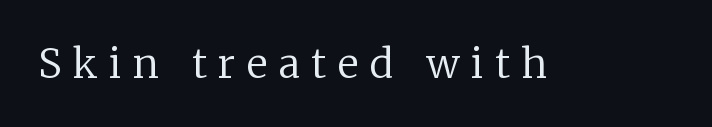
Q: Is the text bold? A: No.
Q: Is the text italic (slanted)? A: No, it is upright.
Q: Is the typeface a serif or a sans-serif typeface? A: Serif.
Q: Is the text underlined? A: No.
Q: Is the spacing between letters normal or unusually wide? A: Unusually wide.
Q: Width (condensed, normal, or wide)? A: Normal.
Q: Stroke contrast? A: Low.
Q: x-height? A: Medium.
Q: Monospaced? A: No.
